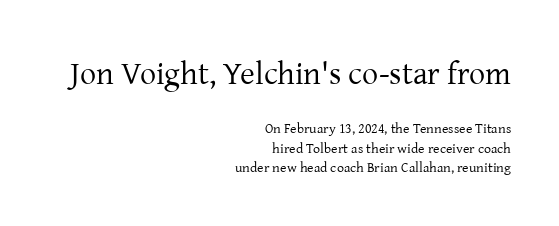
No extra tracking has been applied to these lines. Notice how the passage keeps a crisp vertical edge on the right only. Ink coverage per letter is moderate at most. Proportional: the letters do not fall into vertical columns.
